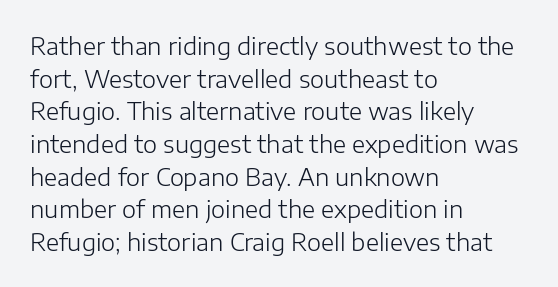
Q: Is the text bold? A: No.
Q: Is the text italic (slanted)? A: No, it is upright.
Q: Is the text underlined? A: No.
Q: How is the paragraph aligned? A: Left-aligned.
Q: Is the spacing between letters normal or unusually wide? A: Normal.
Q: Is the spacing between lines tight, normal or loose? A: Normal.
